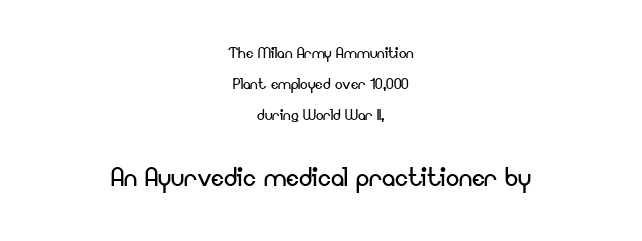
{"serif": "no", "italic": "no", "bold": "no", "weight": "regular", "width": "normal", "stroke_contrast": "low", "x_height": "small", "monospaced": "no", "underline": "no", "align": "center", "line_spacing": "normal", "line_spacing_ratio": 1.62, "letter_spacing": "normal", "letter_spacing_em": 0.0, "larger_block": "second", "size_ratio": 1.74, "glyph_px": 33}
